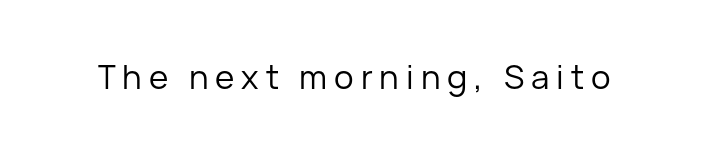
The image shows 33 px regular-weight sans-serif type, upright; set unusually wide letter spacing (+0.21 em), not underlined; low stroke contrast and a medium x-height.
